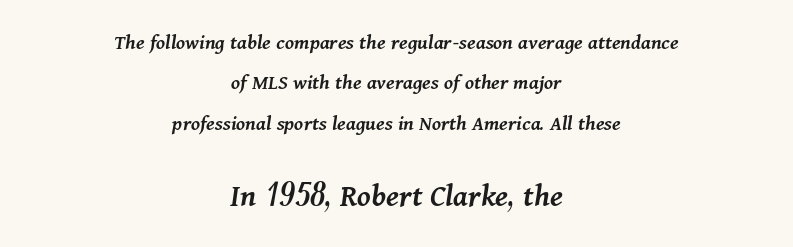
{"italic": "yes", "lean": "right", "slant_degrees": 11, "bold": "semi", "weight": "semibold", "width": "normal", "stroke_contrast": "medium", "x_height": "medium", "monospaced": "no", "underline": "no", "align": "center", "line_spacing_ratio": 1.84, "letter_spacing": "normal", "letter_spacing_em": 0.0, "larger_block": "second", "size_ratio": 1.5, "glyph_px": 33}
